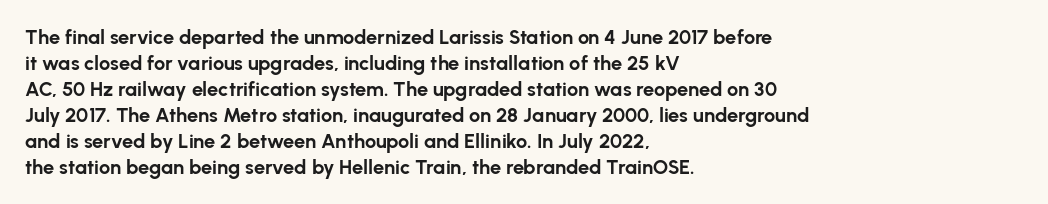
The lettering holds an erect, upright posture throughout. The text block is weighted toward the left margin, trailing off unevenly rightward. The strokes are fattened all the way to bold. Bare-footed words on every line.
